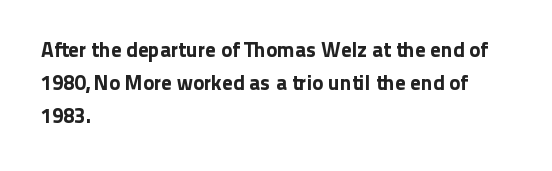
{"italic": "no", "underline": "no", "align": "left", "line_spacing": "normal", "line_spacing_ratio": 1.58, "letter_spacing": "normal", "letter_spacing_em": 0.0, "glyph_px": 21}
